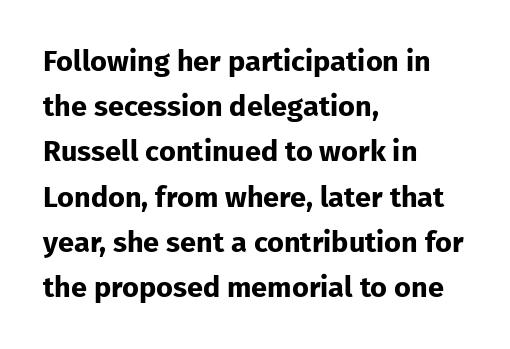
The image shows 29 px bold sans-serif type, upright; set left-aligned, normal line spacing (1.56x), normal letter spacing, not underlined; low stroke contrast and a medium x-height.
